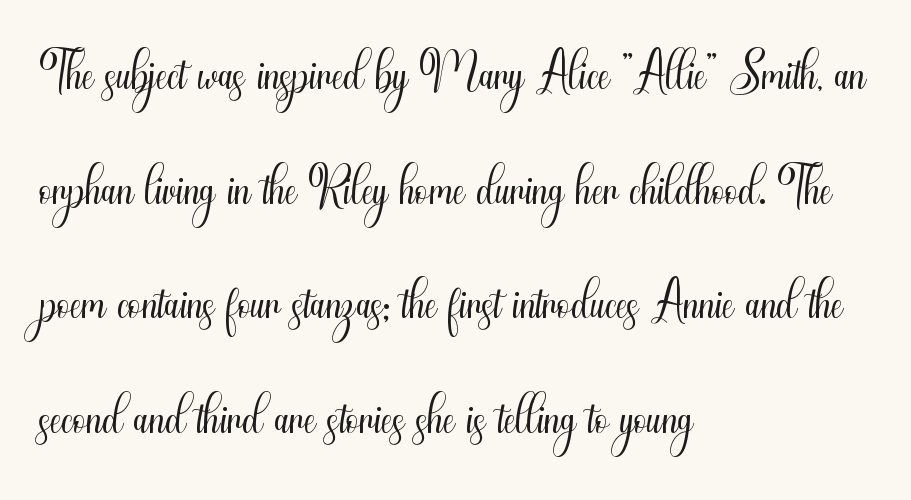
Q: Is the text bold? A: No.
Q: Is the text italic (slanted)? A: Yes.
Q: Is the typeface a serif or a sans-serif typeface? A: Sans-serif.
Q: Is the text underlined? A: No.
Q: How is the paragraph aligned? A: Left-aligned.
Q: Is the spacing between letters normal or unusually wide? A: Normal.
Q: Is the spacing between lines tight, normal or loose? A: Normal.
Q: Width (condensed, normal, or wide)? A: Condensed.
Q: Stroke contrast? A: Medium.
Q: x-height? A: Small.
Q: Monospaced? A: No.
